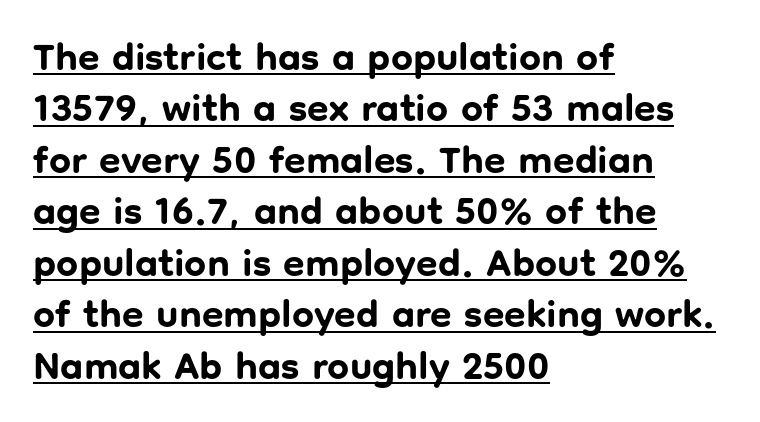
The image shows 39 px bold sans-serif type, upright; set left-aligned, normal line spacing (1.32x), normal letter spacing, underlined; low stroke contrast and a medium x-height.
